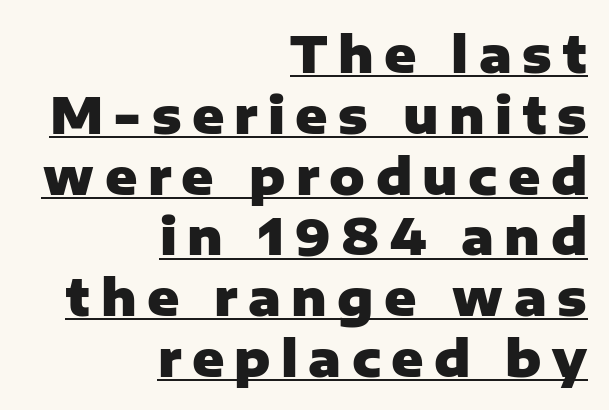
{"serif": "no", "italic": "no", "bold": "yes", "weight": "heavy", "width": "normal", "stroke_contrast": "low", "x_height": "medium", "monospaced": "no", "underline": "yes", "align": "right", "line_spacing_ratio": 1.24, "letter_spacing": "wide", "letter_spacing_em": 0.21, "glyph_px": 49}
